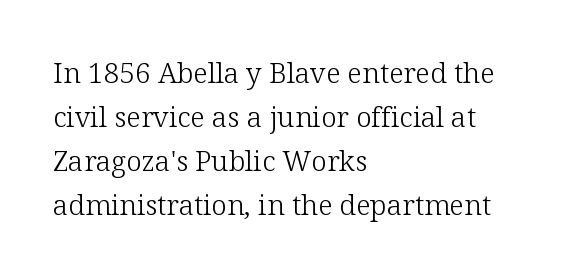
Q: Is the text bold? A: No.
Q: Is the text italic (slanted)? A: No, it is upright.
Q: Is the typeface a serif or a sans-serif typeface? A: Serif.
Q: Is the text underlined? A: No.
Q: How is the paragraph aligned? A: Left-aligned.
Q: Is the spacing between letters normal or unusually wide? A: Normal.
Q: Is the spacing between lines tight, normal or loose? A: Normal.
Q: Width (condensed, normal, or wide)? A: Normal.
Q: Stroke contrast? A: Low.
Q: x-height? A: Medium.
Q: Monospaced? A: No.
